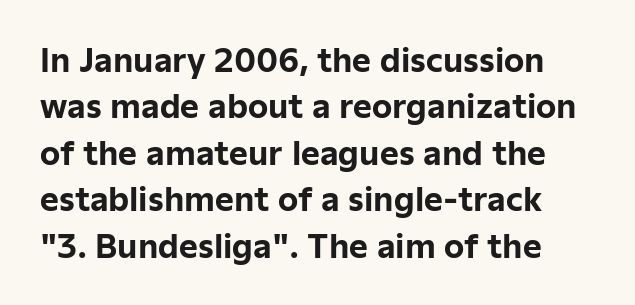
The image shows 32 px bold sans-serif type, upright; set normal line spacing (1.45x), normal letter spacing, not underlined; low stroke contrast and a medium x-height.
